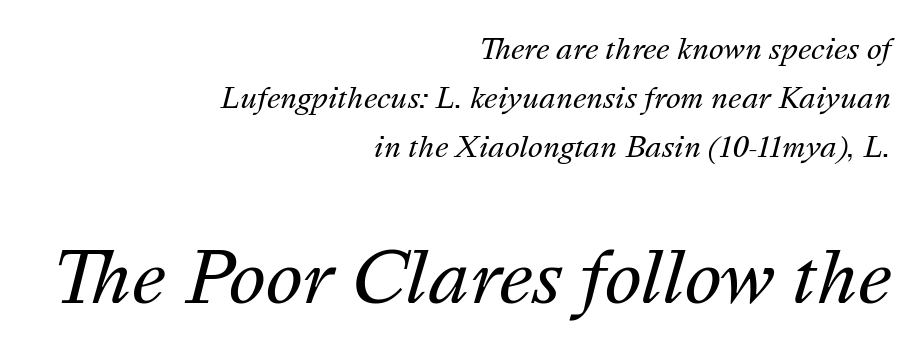
{"italic": "yes", "lean": "right", "slant_degrees": 16, "bold": "no", "weight": "regular", "width": "normal", "stroke_contrast": "medium", "x_height": "medium", "monospaced": "no", "underline": "no", "align": "right", "line_spacing_ratio": 1.75, "letter_spacing": "normal", "letter_spacing_em": 0.0, "larger_block": "second", "size_ratio": 2.5, "glyph_px": 70}
